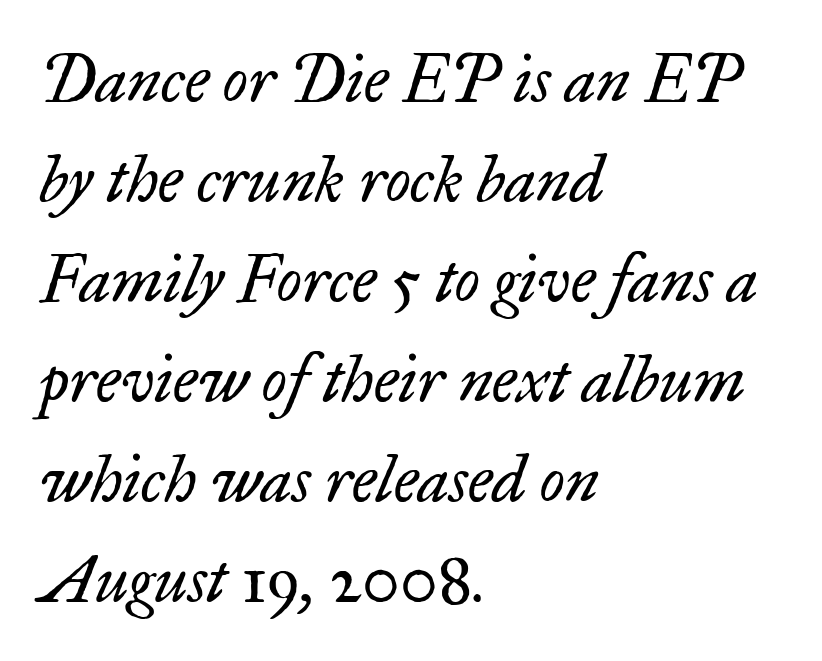
Varying glyph widths throughout — classic text-font behaviour. These lines were composed using italics. This is not heavy type; no bold has been used. Rule under the text: the space is simply empty.
